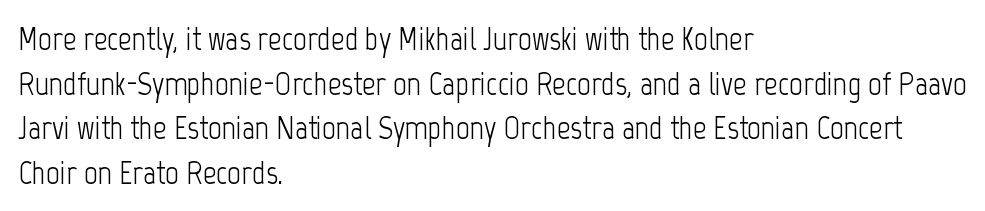
{"serif": "no", "italic": "no", "bold": "no", "weight": "light", "width": "condensed", "stroke_contrast": "low", "x_height": "medium", "monospaced": "no", "underline": "no", "align": "left", "line_spacing": "normal", "line_spacing_ratio": 1.35, "letter_spacing": "normal", "letter_spacing_em": 0.0, "glyph_px": 33}
